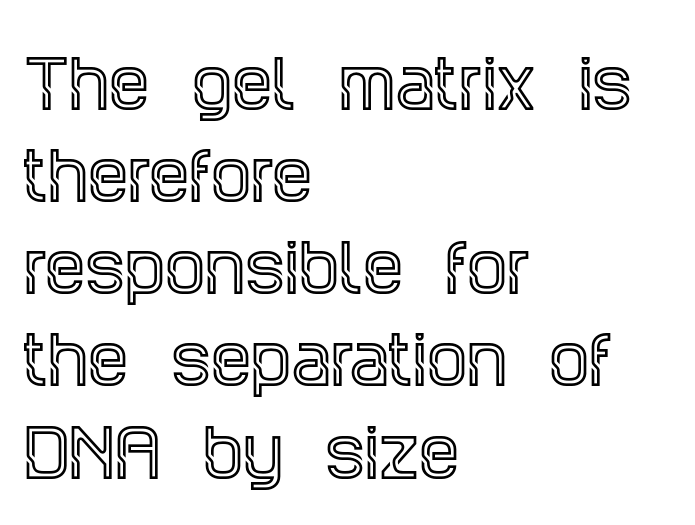
Q: Is the text italic (slanted)? A: No, it is upright.
Q: Is the typeface a serif or a sans-serif typeface? A: Serif.
Q: Is the text underlined? A: No.
Q: How is the paragraph aligned? A: Left-aligned.
Q: Is the spacing between letters normal or unusually wide? A: Normal.
Q: Is the spacing between lines tight, normal or loose? A: Normal.
Q: Width (condensed, normal, or wide)? A: Condensed.
Q: x-height? A: Large.
Q: Monospaced? A: No.
